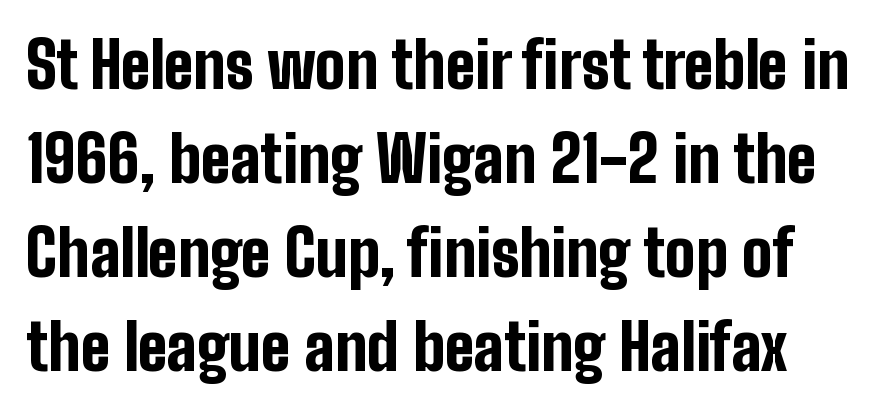
The image shows 64 px bold, condensed sans-serif type, upright; set normal line spacing (1.47x), normal letter spacing, not underlined; low stroke contrast and a medium x-height.
